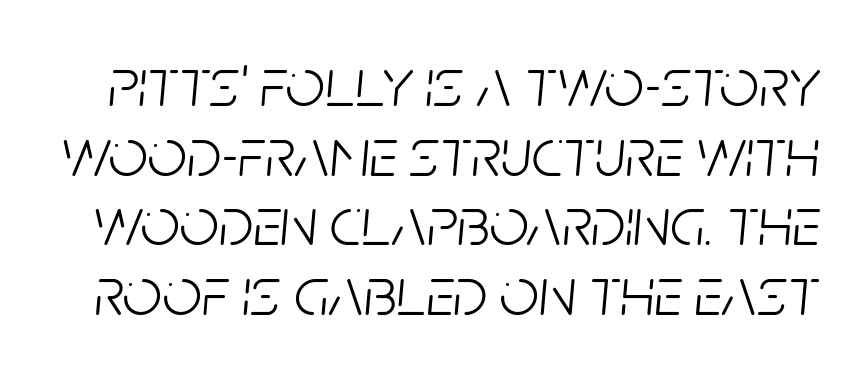
The image shows 69 px light, condensed type, italic (leaning right); set tight line spacing (1.01x), normal letter spacing, not underlined; low stroke contrast and a large x-height.
